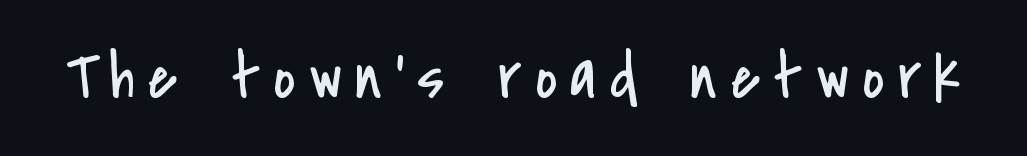
Vertical strokes here are truly vertical. Underline: absent. In terms of letterform style, serifs are entirely absent. There is plenty of visible air inserted between adjacent glyphs. Proportional: the letters do not fall into vertical columns.
